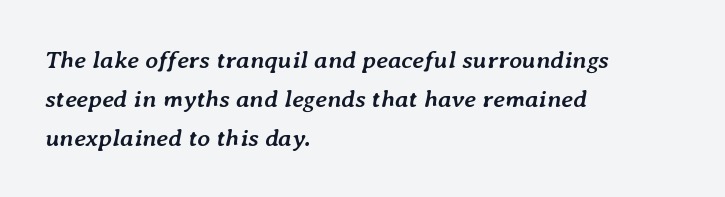
Q: Is the text bold? A: Yes.
Q: Is the text italic (slanted)? A: Yes, it leans right by about 7 degrees.
Q: Is the text underlined? A: No.
Q: How is the paragraph aligned? A: Left-aligned.
Q: Is the spacing between letters normal or unusually wide? A: Normal.
Q: Is the spacing between lines tight, normal or loose? A: Normal.
